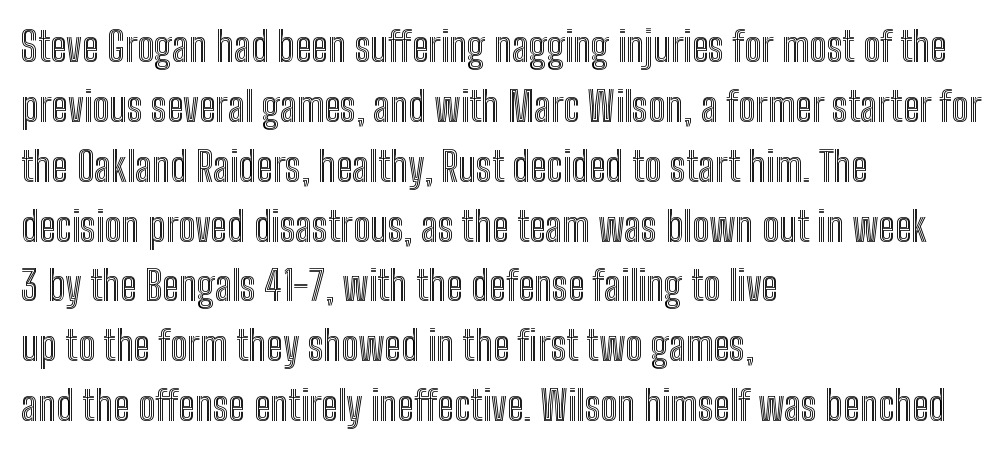
{"italic": "no", "width": "condensed", "x_height": "medium", "monospaced": "no", "underline": "no", "align": "left", "line_spacing": "normal", "line_spacing_ratio": 1.46, "letter_spacing": "normal", "letter_spacing_em": 0.0, "glyph_px": 41}
